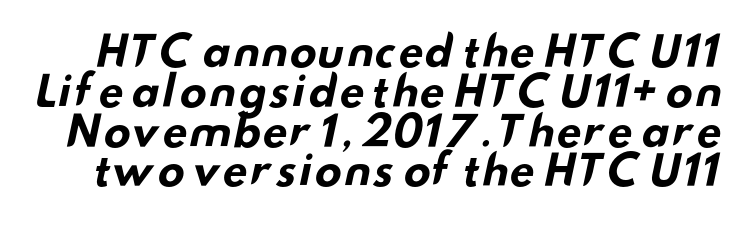
{"serif": "no", "bold": "yes", "weight": "bold", "width": "wide", "stroke_contrast": "low", "x_height": "small", "monospaced": "no", "underline": "no", "line_spacing": "tight", "line_spacing_ratio": 0.97, "letter_spacing": "normal", "letter_spacing_em": 0.0, "glyph_px": 41}
